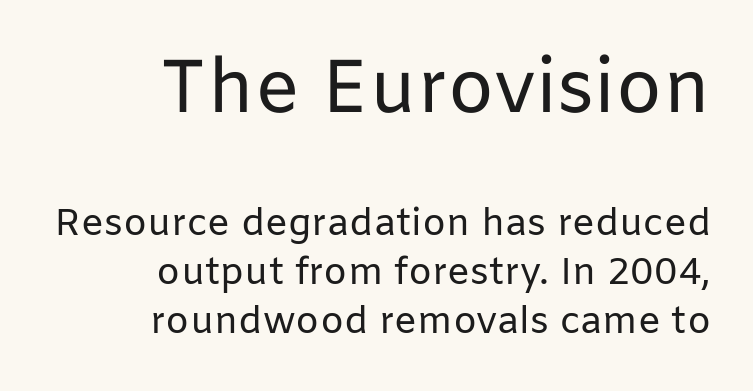
Q: Is the text bold? A: No.
Q: Is the text italic (slanted)? A: No, it is upright.
Q: Is the typeface a serif or a sans-serif typeface? A: Sans-serif.
Q: Is the text underlined? A: No.
Q: How is the paragraph aligned? A: Right-aligned.
Q: Is the spacing between letters normal or unusually wide? A: Normal.
Q: Is the spacing between lines tight, normal or loose? A: Normal.
Q: Which block of text is set in a larger size, the first (top) or the second (bottom)? A: The first (top) one.
Q: Width (condensed, normal, or wide)? A: Normal.
Q: Stroke contrast? A: Low.
Q: x-height? A: Medium.
Q: Monospaced? A: No.
